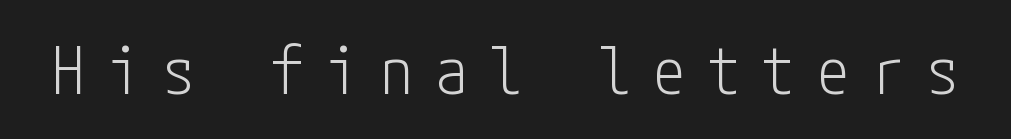
The image shows 65 px light, condensed sans-serif type, upright; set unusually wide letter spacing (+0.34 em), not underlined; low stroke contrast and a medium x-height.
